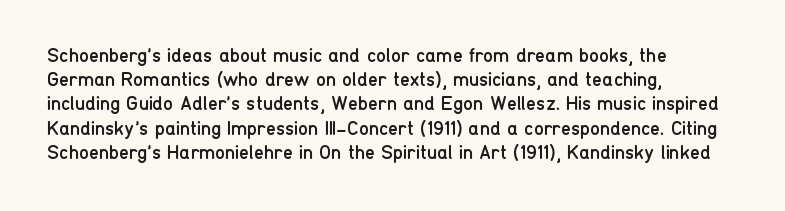
Tall strokes in this sample are plumb rather than angled. Decoration check: the copy has no underline. Words appear dense and cohesive because spacing is normal. The typesetter chose a ragged-right arrangement here.
